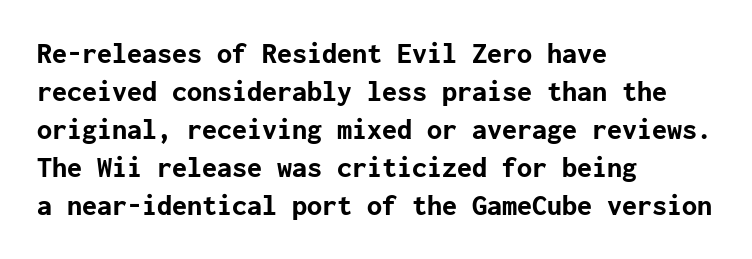
Emphasis by weight is at full strength: bold. Reading down the block, your eye returns to a fixed left position each line. Normally led — the rows are evenly, conventionally spaced. The glyphs in this specimen are sans serif. No word sits above an underline. Upright lettering throughout.
